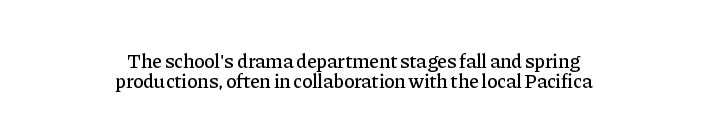
The image shows 20 px text type, upright; set centered, tight line spacing (1.0x), normal letter spacing, not underlined.
